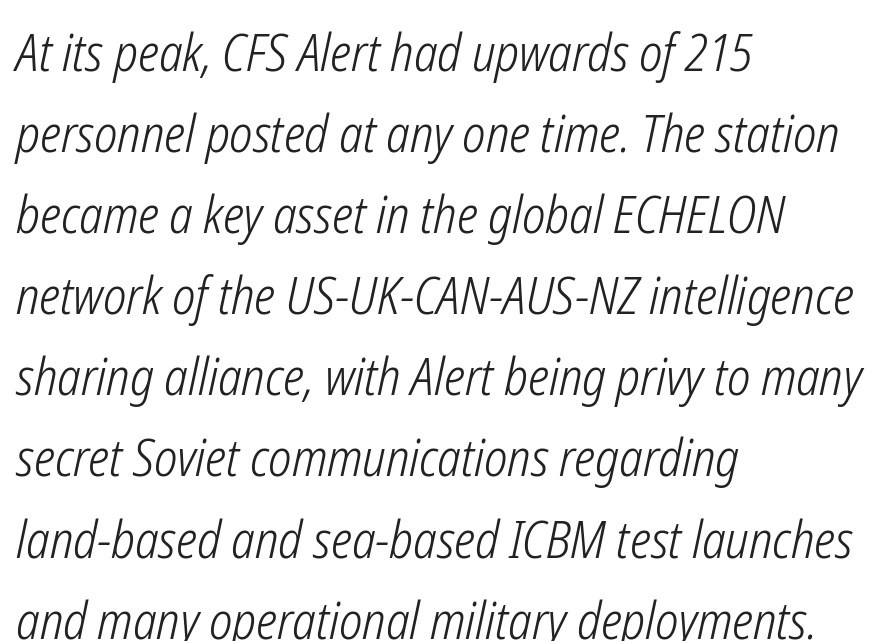
The image shows 51 px light, condensed type, italic (leaning right); set left-aligned, normal line spacing (1.59x), normal letter spacing, not underlined; low stroke contrast and a medium x-height.
